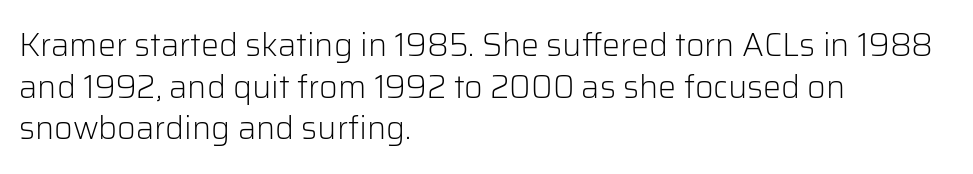
{"serif": "no", "italic": "no", "bold": "no", "weight": "light", "width": "normal", "stroke_contrast": "low", "x_height": "medium", "monospaced": "no", "underline": "no", "align": "left", "line_spacing": "normal", "line_spacing_ratio": 1.3, "letter_spacing": "normal", "letter_spacing_em": 0.0, "glyph_px": 32}
